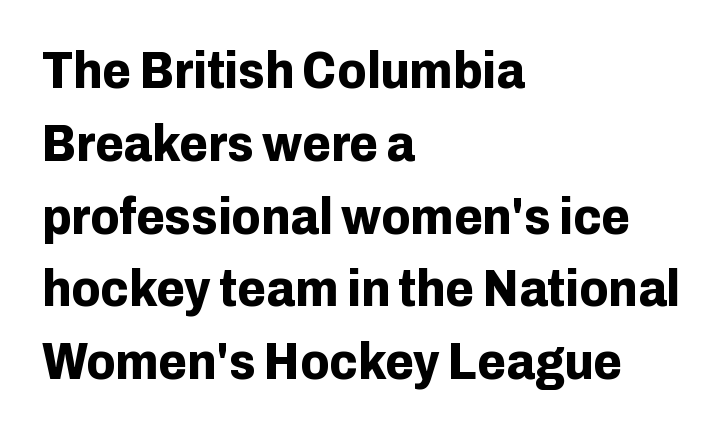
The image shows 52 px bold sans-serif type, upright; set left-aligned, normal line spacing (1.4x), normal letter spacing, not underlined; low stroke contrast and a medium x-height.
